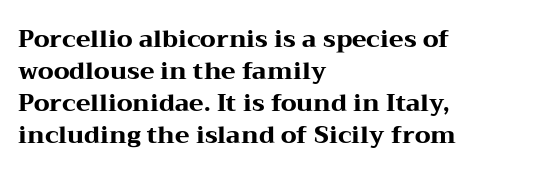
{"italic": "no", "bold": "yes", "underline": "no", "align": "left", "line_spacing": "normal", "line_spacing_ratio": 1.33, "letter_spacing": "normal", "letter_spacing_em": 0.0, "glyph_px": 24}
